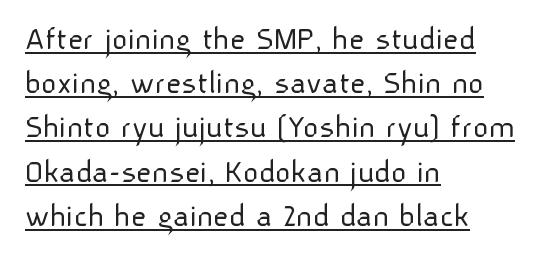
Q: Is the text bold? A: No.
Q: Is the text italic (slanted)? A: No, it is upright.
Q: Is the typeface a serif or a sans-serif typeface? A: Sans-serif.
Q: Is the text underlined? A: Yes.
Q: How is the paragraph aligned? A: Left-aligned.
Q: Is the spacing between letters normal or unusually wide? A: Normal.
Q: Is the spacing between lines tight, normal or loose? A: Normal.
Q: Width (condensed, normal, or wide)? A: Normal.
Q: Stroke contrast? A: Low.
Q: x-height? A: Medium.
Q: Monospaced? A: No.
